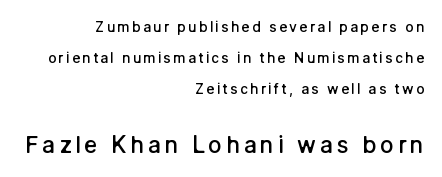
The image shows 23 px text type, upright; set right-aligned, loose line spacing (2.22x), not underlined; the second (bottom) block is 1.64x larger.
